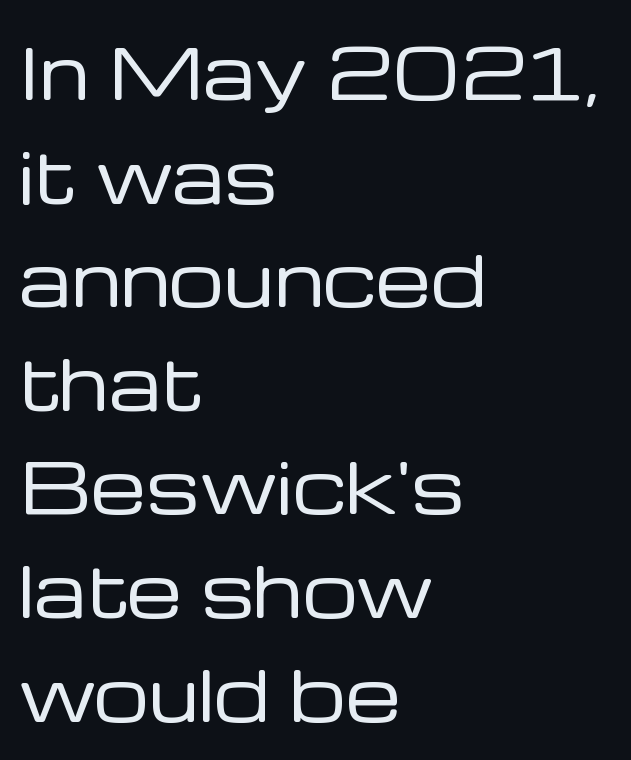
These glyphs show unthickened strokes, regular width or finer. The line-height multiplier appears to be the usual default. Stroke terminals: plain, sans-serif. Varying glyph widths throughout — classic text-font behaviour. The passage is arranged the way most books set body copy — flush left. Quick note: underline off.
